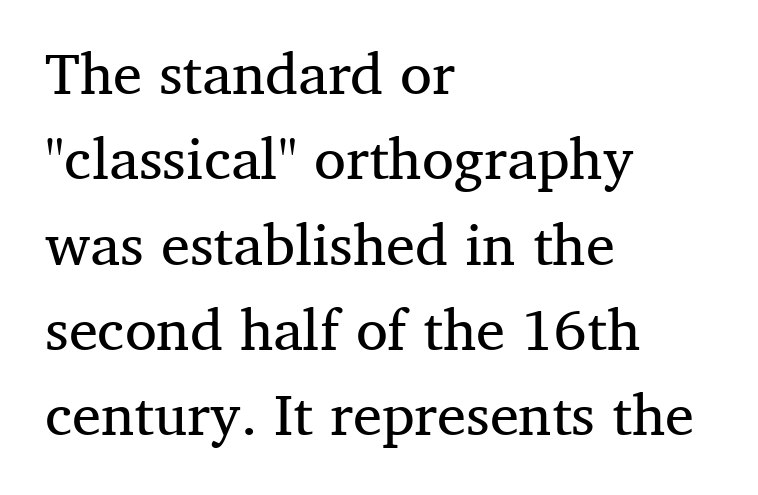
Q: Is the text bold? A: No.
Q: Is the text italic (slanted)? A: No, it is upright.
Q: Is the typeface a serif or a sans-serif typeface? A: Serif.
Q: Is the text underlined? A: No.
Q: How is the paragraph aligned? A: Left-aligned.
Q: Is the spacing between letters normal or unusually wide? A: Normal.
Q: Is the spacing between lines tight, normal or loose? A: Normal.
Q: Width (condensed, normal, or wide)? A: Normal.
Q: Stroke contrast? A: Medium.
Q: x-height? A: Medium.
Q: Monospaced? A: No.
